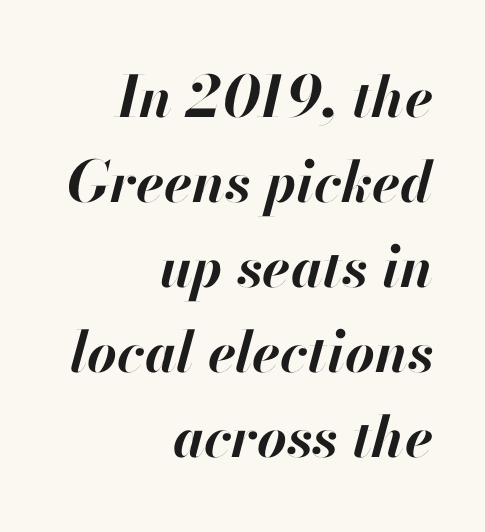
Each new line begins a customary step beneath the previous one. Each letter keeps its own natural width here, so spacing adapts to shape. Does the weight exceed regular? Yes, all the way to bold. Notice how the passage keeps a crisp vertical edge on the right only.
